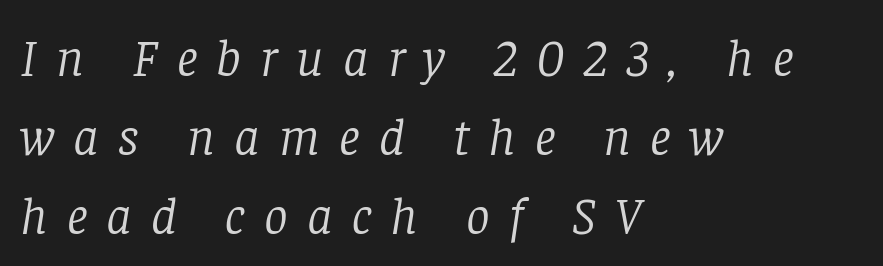
A typesetter would call this leading conventional body-copy spacing. How are the letters spaced? Widely, with obvious added tracking. Nobody drew a line under any word here. The rag falls on the right side of this text block. The weight tops out at a normal text grade. Font category for this specimen: serif.
